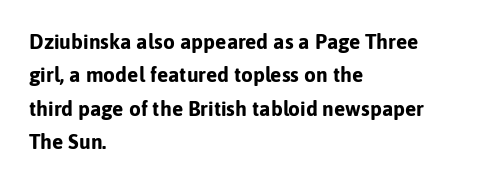
{"italic": "no", "bold": "yes", "underline": "no", "align": "left", "line_spacing": "normal", "line_spacing_ratio": 1.59, "letter_spacing": "normal", "letter_spacing_em": 0.0, "glyph_px": 21}
